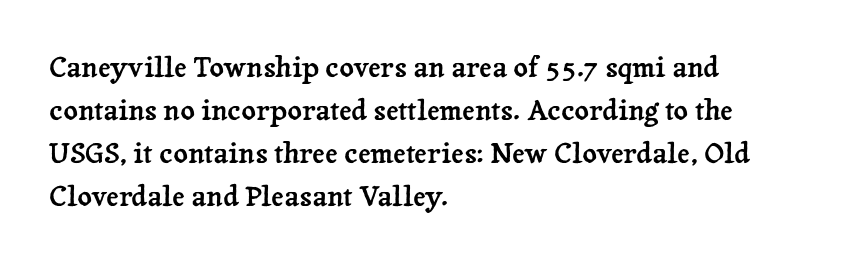
{"serif": "yes", "italic": "no", "width": "normal", "stroke_contrast": "low", "x_height": "medium", "monospaced": "no", "underline": "no", "align": "left", "line_spacing": "normal", "line_spacing_ratio": 1.54, "letter_spacing": "normal", "letter_spacing_em": 0.0, "glyph_px": 28}
